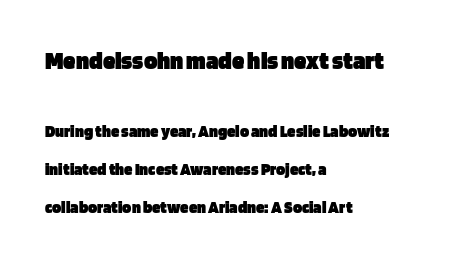
The image shows 25 px bold type, upright; set left-aligned, loose line spacing (2.22x), normal letter spacing, not underlined; the first (top) block is 1.47x larger.
